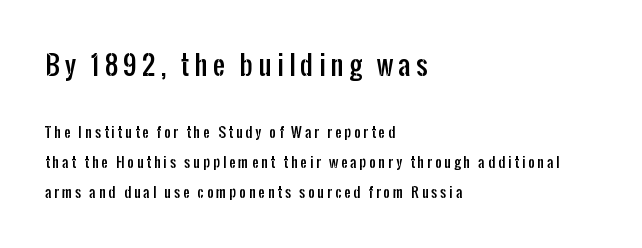
This sample uses an upright cut, with every glyph sitting square on the baseline. The passage shown stacks its lines with a broad gap. Visually, the top section dominates because its glyphs are scaled up. Each word looks stretched out because of the extra space between its letters. The specimen omits any rule beneath the text block's lines.
